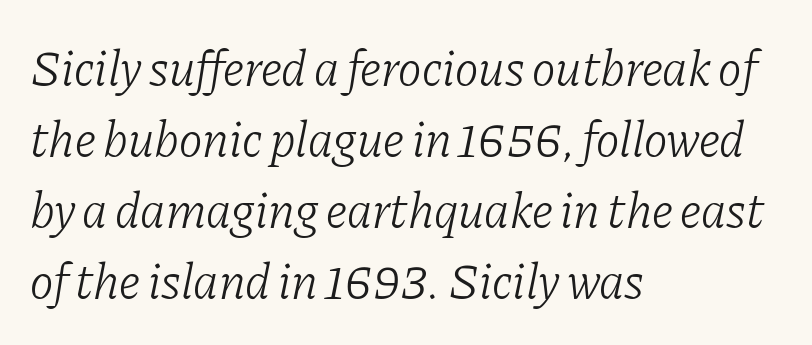
The image shows 50 px light serif type, italic (leaning right); set left-aligned, normal line spacing (1.42x), normal letter spacing, not underlined; low stroke contrast and a medium x-height.
